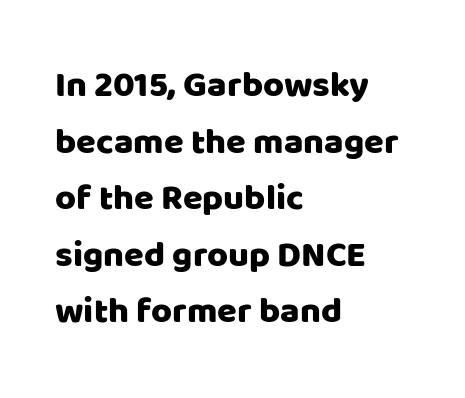
{"serif": "no", "italic": "no", "width": "normal", "stroke_contrast": "low", "x_height": "large", "monospaced": "no", "underline": "no", "align": "left", "line_spacing": "normal", "line_spacing_ratio": 1.57, "letter_spacing": "normal", "letter_spacing_em": 0.0, "glyph_px": 36}
